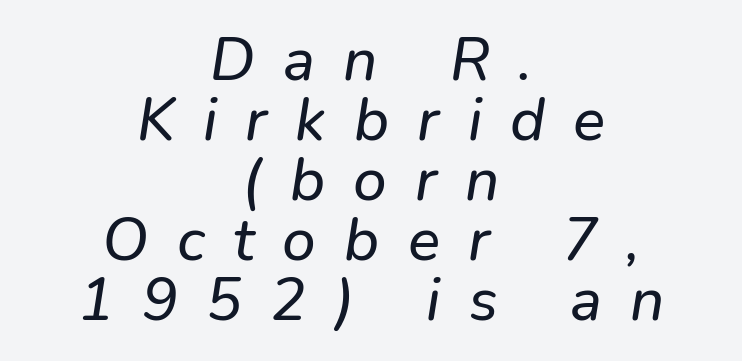
Q: Is the typeface a serif or a sans-serif typeface? A: Sans-serif.
Q: Is the text underlined? A: No.
Q: How is the paragraph aligned? A: Centered.
Q: Is the spacing between letters normal or unusually wide? A: Unusually wide.
Q: Is the spacing between lines tight, normal or loose? A: Tight.
Q: Width (condensed, normal, or wide)? A: Normal.
Q: Stroke contrast? A: Low.
Q: x-height? A: Medium.
Q: Monospaced? A: No.
